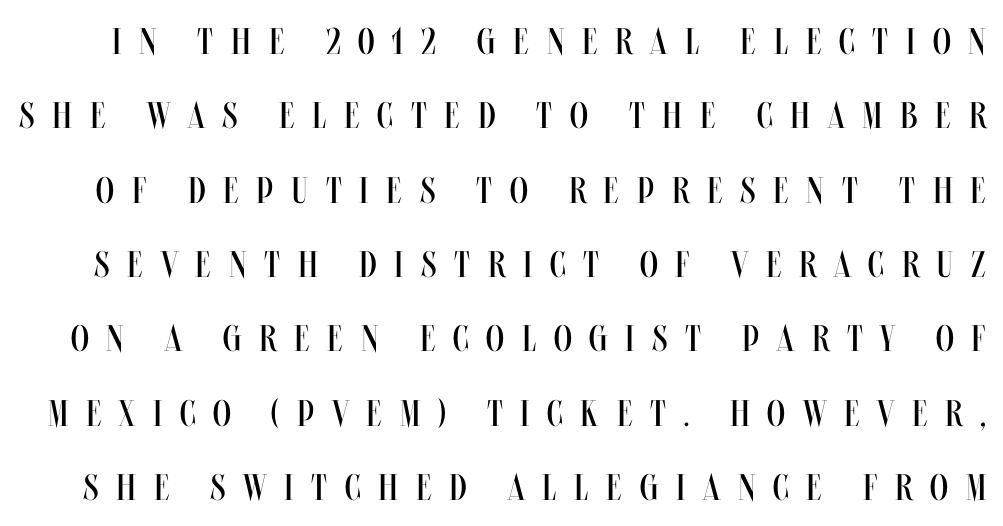
Widely set lines give the paragraph a tall, airy silhouette. If you drew a line through each stem, it would be perfectly vertical. Proportional: the letters do not fall into vertical columns. A bare baseline throughout the passage.
